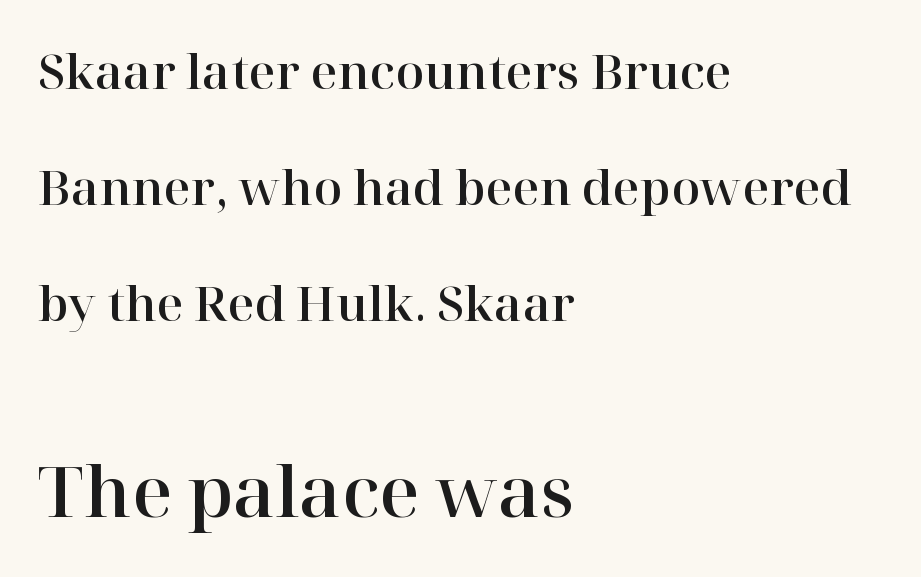
Q: Is the text italic (slanted)? A: No, it is upright.
Q: Is the typeface a serif or a sans-serif typeface? A: Serif.
Q: Is the text underlined? A: No.
Q: How is the paragraph aligned? A: Left-aligned.
Q: Is the spacing between letters normal or unusually wide? A: Normal.
Q: Is the spacing between lines tight, normal or loose? A: Loose.
Q: Which block of text is set in a larger size, the first (top) or the second (bottom)? A: The second (bottom) one.
Q: Width (condensed, normal, or wide)? A: Normal.
Q: Stroke contrast? A: High.
Q: x-height? A: Medium.
Q: Monospaced? A: No.
